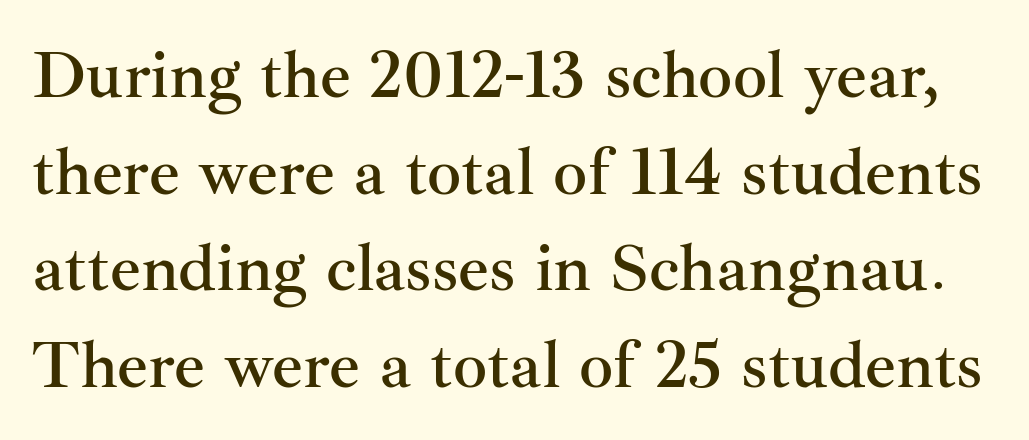
{"serif": "yes", "italic": "no", "width": "normal", "stroke_contrast": "medium", "x_height": "small", "monospaced": "no", "underline": "no", "line_spacing": "normal", "line_spacing_ratio": 1.42, "letter_spacing": "normal", "letter_spacing_em": 0.0, "glyph_px": 68}
